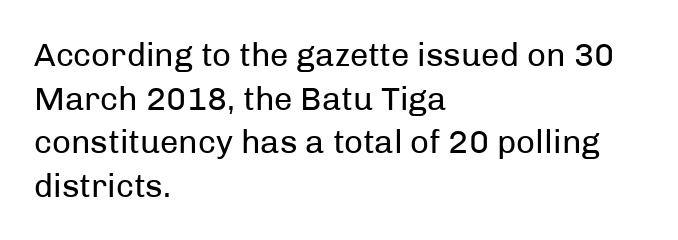
The image shows 33 px regular-weight sans-serif type, upright; set left-aligned, normal line spacing (1.32x), normal letter spacing, not underlined; low stroke contrast and a medium x-height.
